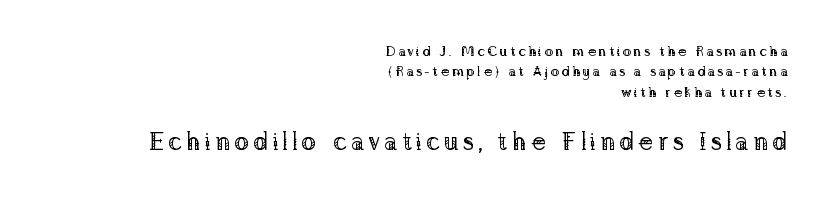
{"italic": "no", "bold": "no", "underline": "no", "align": "right", "line_spacing": "normal", "line_spacing_ratio": 1.45, "larger_block": "second", "size_ratio": 1.79, "glyph_px": 25}
